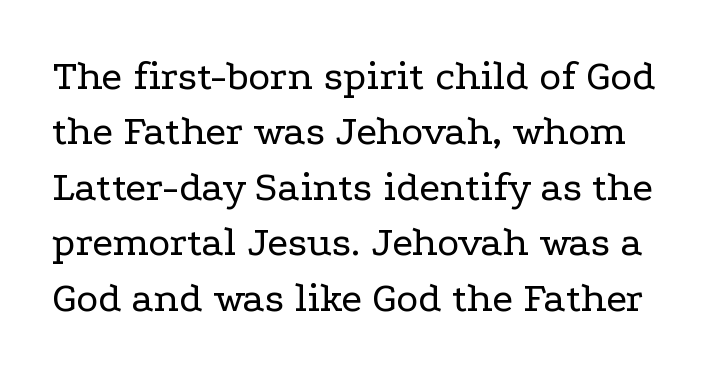
{"serif": "yes", "italic": "no", "bold": "no", "weight": "regular", "width": "wide", "stroke_contrast": "low", "x_height": "medium", "monospaced": "no", "underline": "no", "line_spacing": "normal", "line_spacing_ratio": 1.32, "letter_spacing": "normal", "letter_spacing_em": 0.0, "glyph_px": 42}
